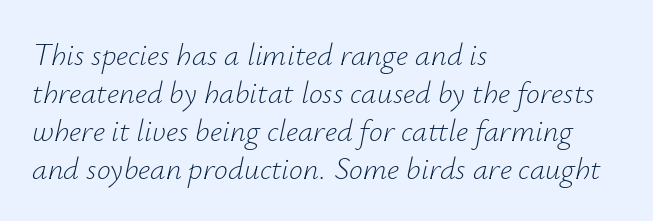
The image shows 31 px light type, italic (leaning right); set left-aligned, line spacing 1.23x, normal letter spacing, not underlined; low stroke contrast and a small x-height.
